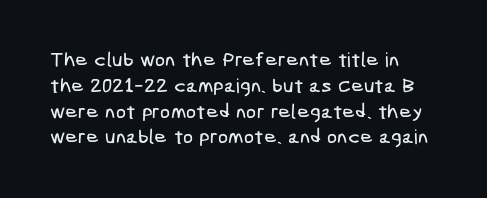
The image shows 20 px text type; set normal line spacing (1.29x), normal letter spacing, not underlined.
